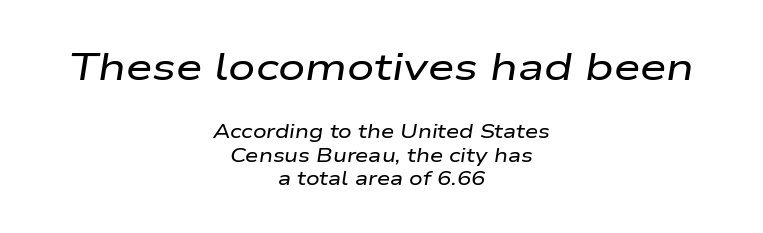
The image shows 38 px wide type, italic (leaning right); set centered, line spacing 1.23x, normal letter spacing, not underlined; the first (top) block is 2.0x larger; low stroke contrast and a medium x-height.
